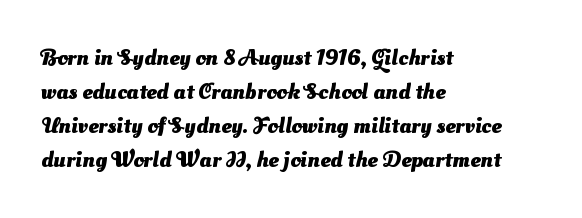
Normally led — the rows are evenly, conventionally spaced. In CSS terms this would be text-align: left. The passage shown is not underscored anywhere. The rendering keeps characters at their native spacing. The rendering uses a bold face; every stroke is thick and dark.
